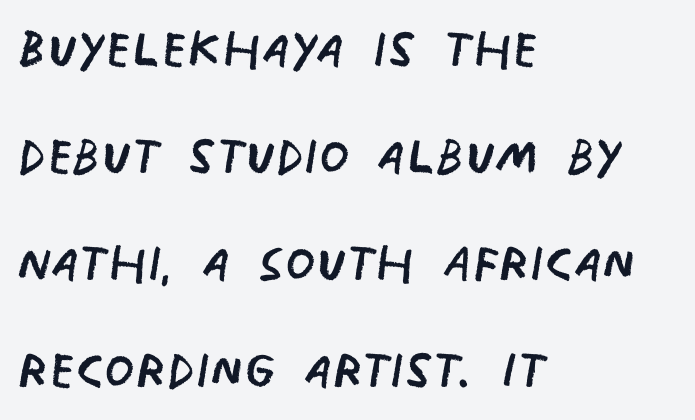
The image shows 69 px regular-weight, condensed sans-serif type; set left-aligned, normal line spacing (1.55x), normal letter spacing, not underlined; low stroke contrast and a large x-height.
